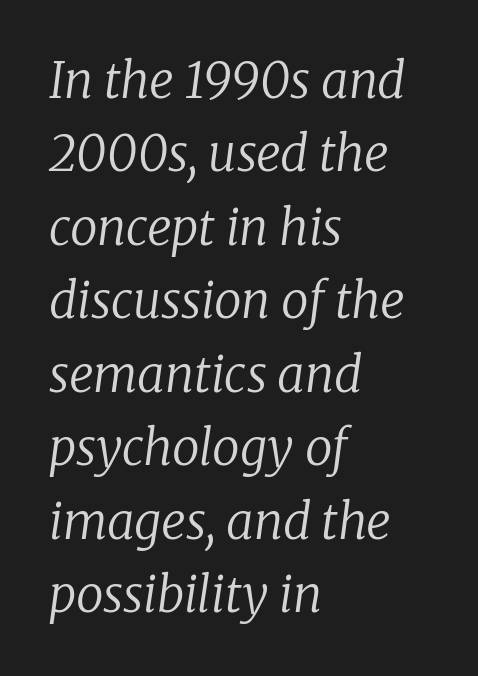
Q: Is the text bold? A: No.
Q: Is the text italic (slanted)? A: Yes, it leans right by about 8 degrees.
Q: Is the typeface a serif or a sans-serif typeface? A: Serif.
Q: Is the text underlined? A: No.
Q: How is the paragraph aligned? A: Left-aligned.
Q: Is the spacing between letters normal or unusually wide? A: Normal.
Q: Is the spacing between lines tight, normal or loose? A: Normal.
Q: Width (condensed, normal, or wide)? A: Normal.
Q: Stroke contrast? A: Low.
Q: x-height? A: Medium.
Q: Monospaced? A: No.
